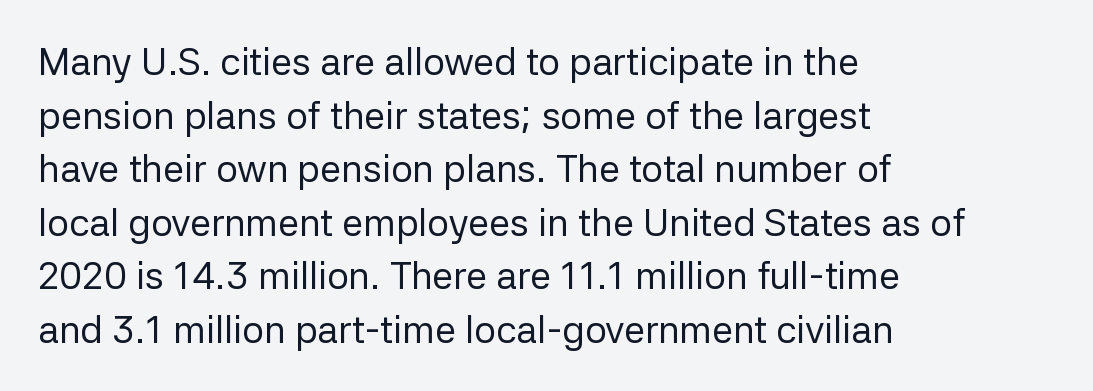
The image shows 38 px regular-weight sans-serif type, upright; set left-aligned, normal line spacing (1.41x), normal letter spacing, not underlined; low stroke contrast and a medium x-height.
